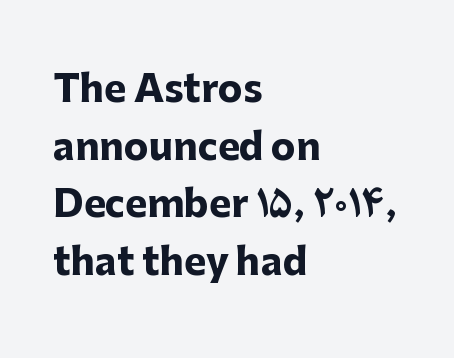
Looks like regular typesetting: each glyph gets only the width it needs. This sample is left-justified, so line endings fall wherever the words run out. Chunky letters — that's bold for sure. A bare baseline throughout the passage. A typesetter would label this face a sans. The type is set solid horizontally, with unmodified tracking.
